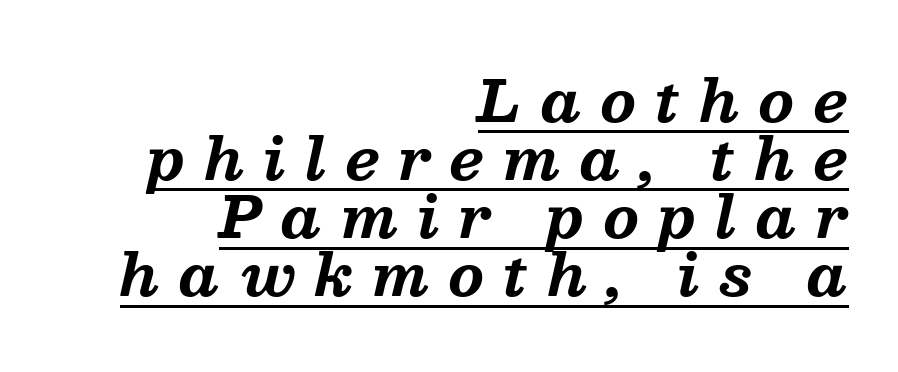
{"serif": "yes", "italic": "yes", "lean": "right", "slant_degrees": 13, "bold": "yes", "weight": "bold", "width": "normal", "stroke_contrast": "medium", "x_height": "medium", "monospaced": "no", "underline": "yes", "align": "right", "line_spacing": "tight", "line_spacing_ratio": 1.02, "letter_spacing": "wide", "letter_spacing_em": 0.34, "glyph_px": 57}
